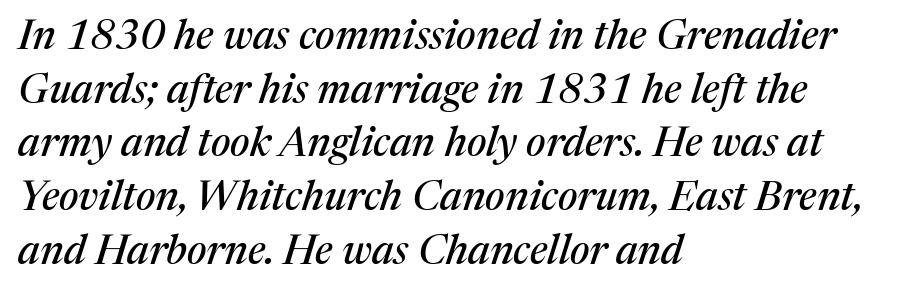
Default kerning and tracking; the words read as compact shapes. Emphasis-style slanted type is in use. Teacher's note: observe the even left margin — that is flush-left alignment. Serifs: yes, visible at the terminals of the letterforms. Proportional: the letters do not fall into vertical columns. A typesetter would call this leading conventional body-copy spacing.
